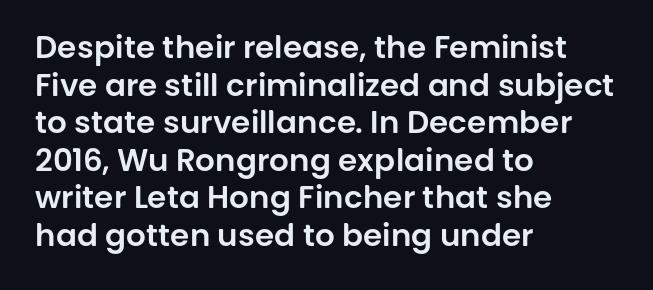
Classification — sans serif. What stands out about the letter spacing? Nothing — it is the standard amount. Ordinary non-slanted type is in use. Proportional: the letters do not fall into vertical columns. The zone under the glyphs is completely vacant.
